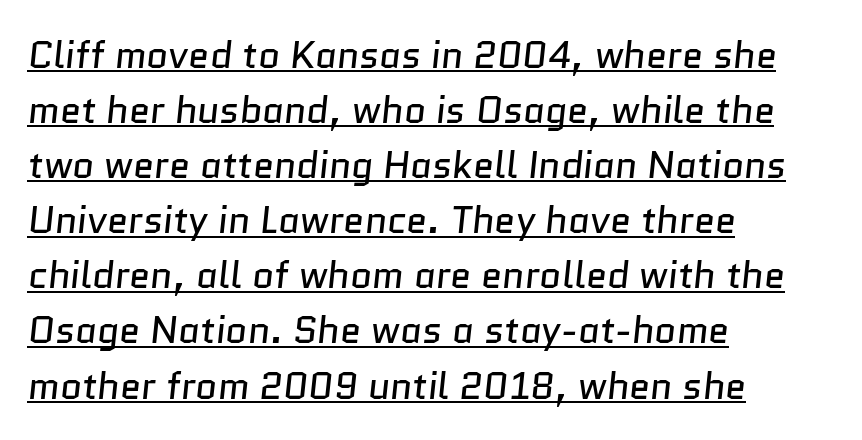
Q: Is the text bold? A: No.
Q: Is the typeface a serif or a sans-serif typeface? A: Sans-serif.
Q: Is the text underlined? A: Yes.
Q: How is the paragraph aligned? A: Left-aligned.
Q: Is the spacing between letters normal or unusually wide? A: Normal.
Q: Is the spacing between lines tight, normal or loose? A: Normal.
Q: Width (condensed, normal, or wide)? A: Normal.
Q: Stroke contrast? A: Low.
Q: x-height? A: Medium.
Q: Monospaced? A: No.
